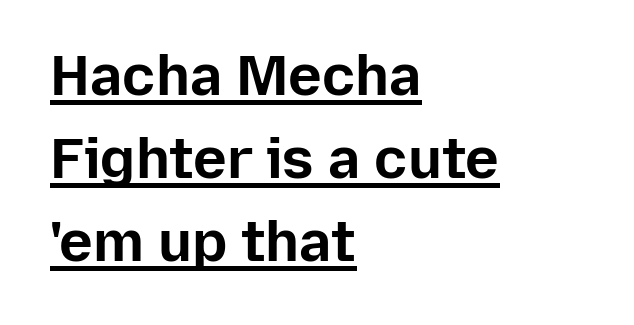
Students, observe the line beneath the letters — that is underlining. Unlike a traditional serif, this face leaves its strokes unadorned. The lettering holds an erect, upright posture throughout. Compared with typical paragraphs, the rows here are spaced about the same.
